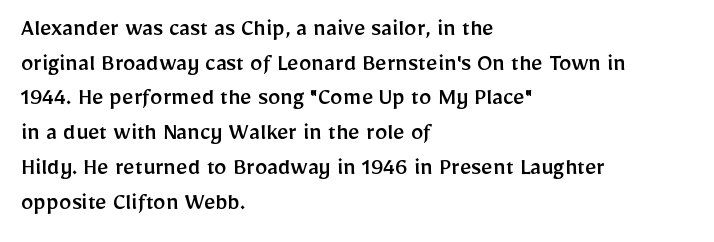
Has an underline been added? It has not. Observe the ordinary spacing: letters are neighbours, not strangers. What's the leading like? Ordinary, nothing unusual. Reading down the block, your eye returns to a fixed left position each line. Every character sits straight up, as roman type does.
